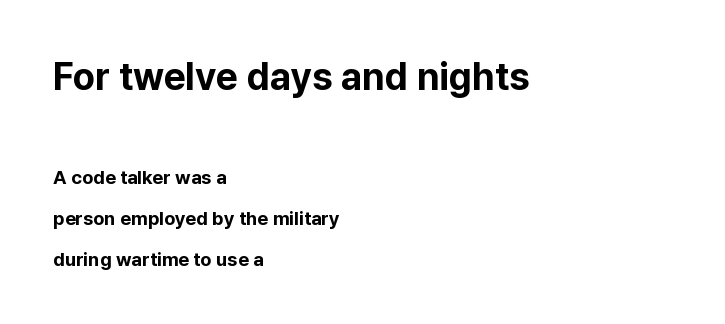
Honestly, the rows look like they've been pulled way apart. This sample uses an upright cut, with every glyph sitting square on the baseline. Letter spacing: default. Is this a sans? Yes — the strokes have no serifs. Character widths vary here, with narrow letters taking less room than wide ones. Underline: absent.
